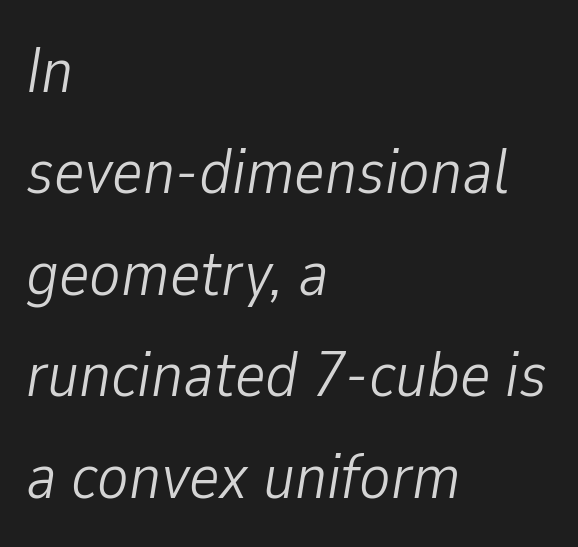
The image shows 65 px light, condensed type, italic (leaning right); set left-aligned, normal line spacing (1.56x), normal letter spacing, not underlined; low stroke contrast and a medium x-height.
